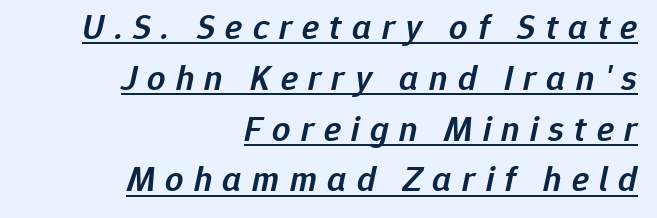
Q: Is the text bold? A: Semi-bold.
Q: Is the text italic (slanted)? A: Yes, it leans right by about 12 degrees.
Q: Is the text underlined? A: Yes.
Q: How is the paragraph aligned? A: Right-aligned.
Q: Is the spacing between letters normal or unusually wide? A: Unusually wide.
Q: Is the spacing between lines tight, normal or loose? A: Normal.
Q: Width (condensed, normal, or wide)? A: Normal.
Q: Stroke contrast? A: Low.
Q: x-height? A: Medium.
Q: Monospaced? A: No.
